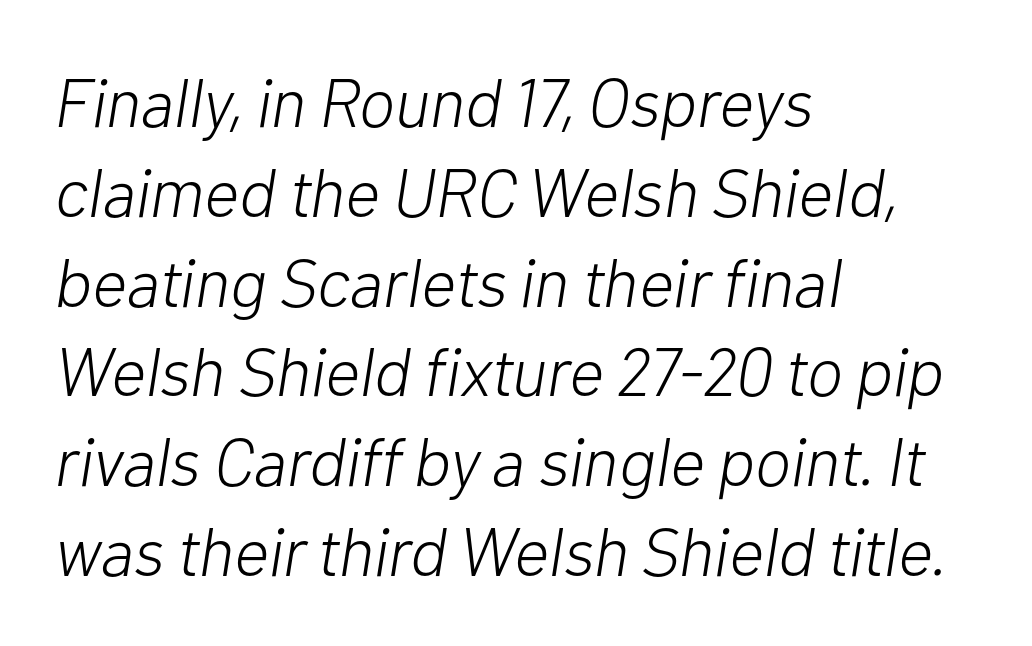
Q: Is the text bold? A: No.
Q: Is the text italic (slanted)? A: Yes, it leans right by about 10 degrees.
Q: Is the text underlined? A: No.
Q: How is the paragraph aligned? A: Left-aligned.
Q: Is the spacing between letters normal or unusually wide? A: Normal.
Q: Is the spacing between lines tight, normal or loose? A: Normal.
Q: Width (condensed, normal, or wide)? A: Normal.
Q: Stroke contrast? A: Low.
Q: x-height? A: Medium.
Q: Monospaced? A: No.
